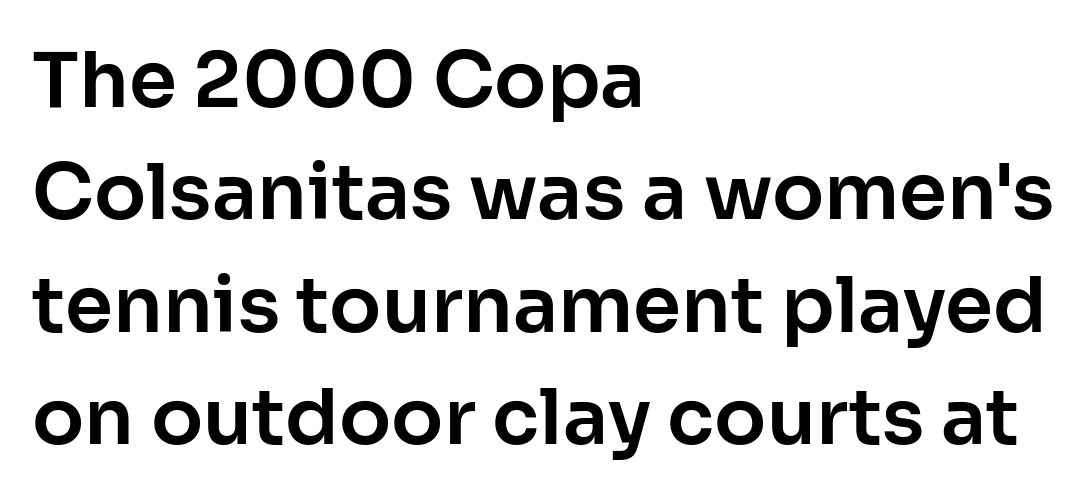
Q: Is the text italic (slanted)? A: No, it is upright.
Q: Is the typeface a serif or a sans-serif typeface? A: Sans-serif.
Q: Is the text underlined? A: No.
Q: How is the paragraph aligned? A: Left-aligned.
Q: Is the spacing between letters normal or unusually wide? A: Normal.
Q: Is the spacing between lines tight, normal or loose? A: Normal.
Q: Width (condensed, normal, or wide)? A: Normal.
Q: Stroke contrast? A: Low.
Q: x-height? A: Medium.
Q: Monospaced? A: No.
